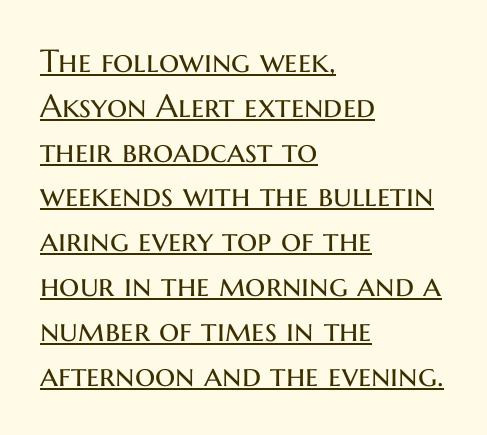
Q: Is the text bold? A: No.
Q: Is the text italic (slanted)? A: No, it is upright.
Q: Is the typeface a serif or a sans-serif typeface? A: Sans-serif.
Q: Is the text underlined? A: Yes.
Q: How is the paragraph aligned? A: Left-aligned.
Q: Is the spacing between letters normal or unusually wide? A: Normal.
Q: Is the spacing between lines tight, normal or loose? A: Normal.
Q: Width (condensed, normal, or wide)? A: Normal.
Q: Stroke contrast? A: Medium.
Q: x-height? A: Medium.
Q: Monospaced? A: No.
